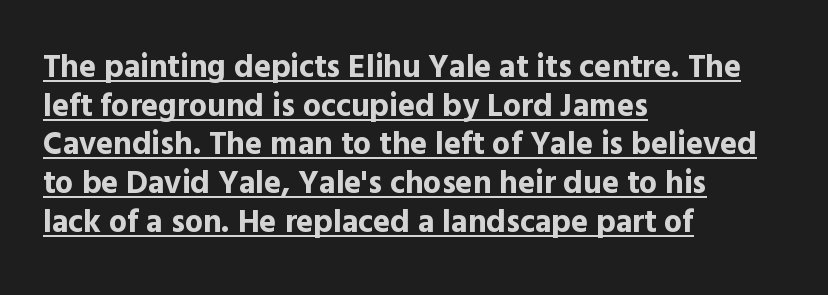
{"serif": "no", "italic": "no", "bold": "yes", "weight": "bold", "width": "normal", "x_height": "medium", "monospaced": "no", "underline": "yes", "align": "left", "line_spacing_ratio": 1.21, "letter_spacing": "normal", "letter_spacing_em": 0.0, "glyph_px": 32}
